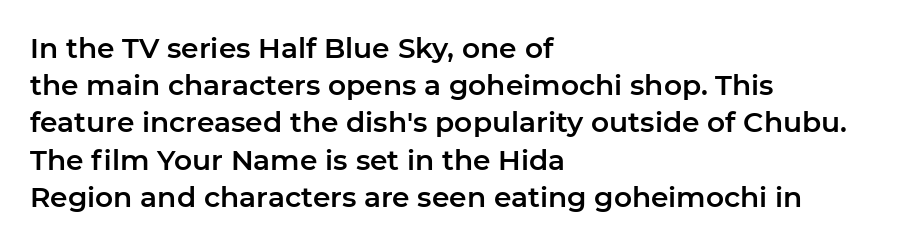
Q: Is the text italic (slanted)? A: No, it is upright.
Q: Is the typeface a serif or a sans-serif typeface? A: Sans-serif.
Q: Is the text underlined? A: No.
Q: How is the paragraph aligned? A: Left-aligned.
Q: Is the spacing between letters normal or unusually wide? A: Normal.
Q: Is the spacing between lines tight, normal or loose? A: Normal.
Q: Width (condensed, normal, or wide)? A: Normal.
Q: Stroke contrast? A: Low.
Q: x-height? A: Medium.
Q: Monospaced? A: No.
